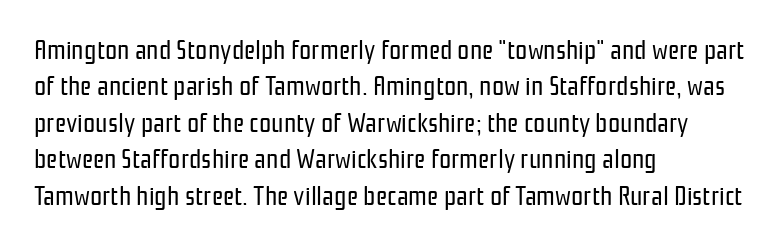
Upright lettering throughout. Reading down the column, the eye jumps a familiar distance to each next line. The typesetting does not lean heavy: it is not bold. Horizontal alignment here is leftward, the default for most running prose. The space directly below the letters is spotless. Glyph-to-glyph distance matches everyday printed text.
